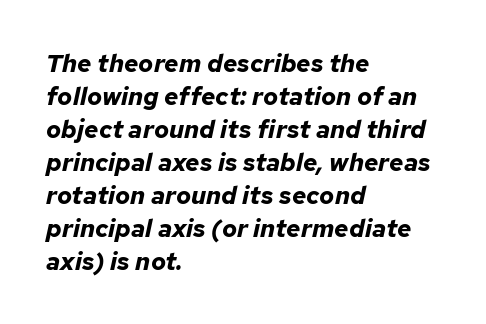
The text carries the slant typical of an italic or oblique font. Every row of glyphs begins at an identical x-position on the left. Beneath every word, the page is bare. The line-height multiplier appears to be the usual default. The font is running at its bold setting.
